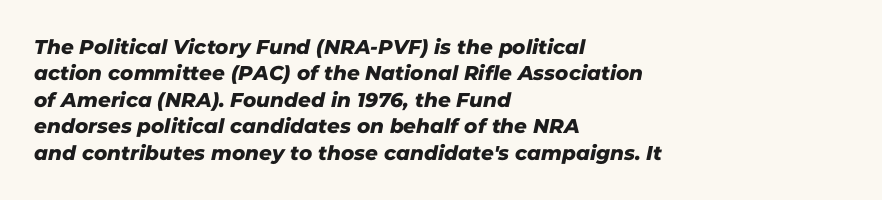
{"underline": "no", "align": "left", "line_spacing": "normal", "line_spacing_ratio": 1.32, "letter_spacing": "normal", "letter_spacing_em": 0.0, "glyph_px": 20}
